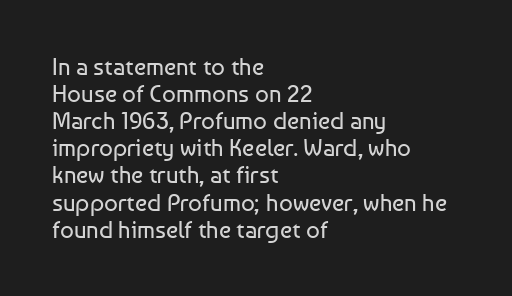
Q: Is the text bold? A: No.
Q: Is the text italic (slanted)? A: No, it is upright.
Q: Is the text underlined? A: No.
Q: How is the paragraph aligned? A: Left-aligned.
Q: Is the spacing between letters normal or unusually wide? A: Normal.
Q: Is the spacing between lines tight, normal or loose? A: Tight.
